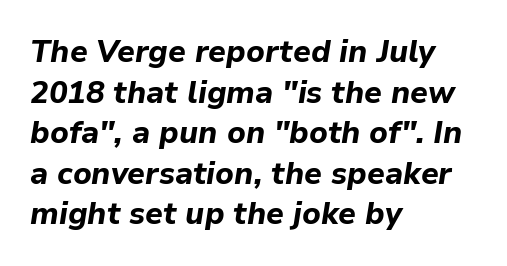
Q: Is the text bold? A: Yes.
Q: Is the text italic (slanted)? A: Yes, it leans right by about 9 degrees.
Q: Is the text underlined? A: No.
Q: How is the paragraph aligned? A: Left-aligned.
Q: Is the spacing between letters normal or unusually wide? A: Normal.
Q: Is the spacing between lines tight, normal or loose? A: Normal.
Q: Width (condensed, normal, or wide)? A: Normal.
Q: Stroke contrast? A: Low.
Q: x-height? A: Medium.
Q: Monospaced? A: No.
